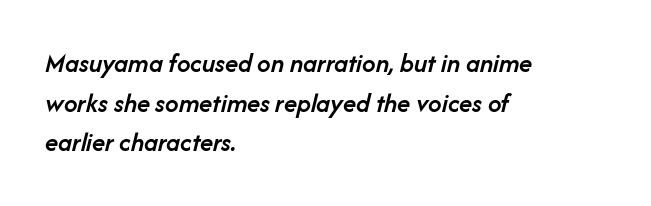
The image shows 27 px text type, italic (leaning right); set left-aligned, normal line spacing (1.47x), normal letter spacing, not underlined.
